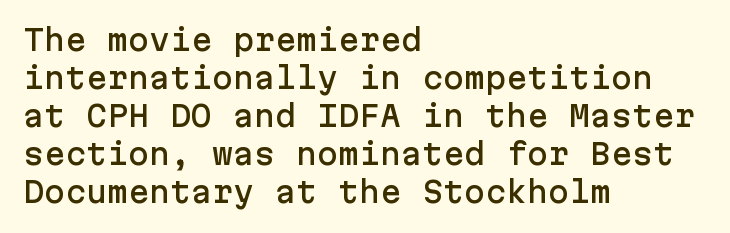
The image shows 28 px sans-serif type, upright; set left-aligned, normal line spacing (1.36x), normal letter spacing, not underlined; low stroke contrast and a medium x-height.
